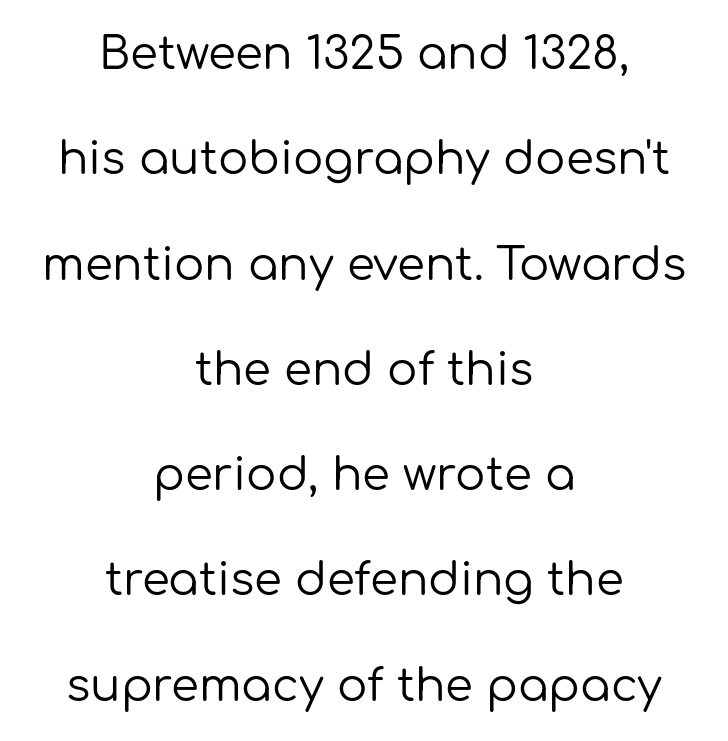
Is this a fixed-width face? No — the glyphs have proportional, varying widths. These lines stand farther apart than default settings would place them. Students, note that the glyphs here touch the page at normal intervals. Posture: vertical.
